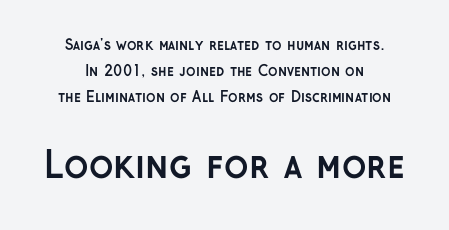
The image shows 36 px semibold sans-serif type, upright; set centered, line spacing 1.85x, normal letter spacing, not underlined; the second (bottom) block is 2.57x larger; low stroke contrast and a medium x-height.
